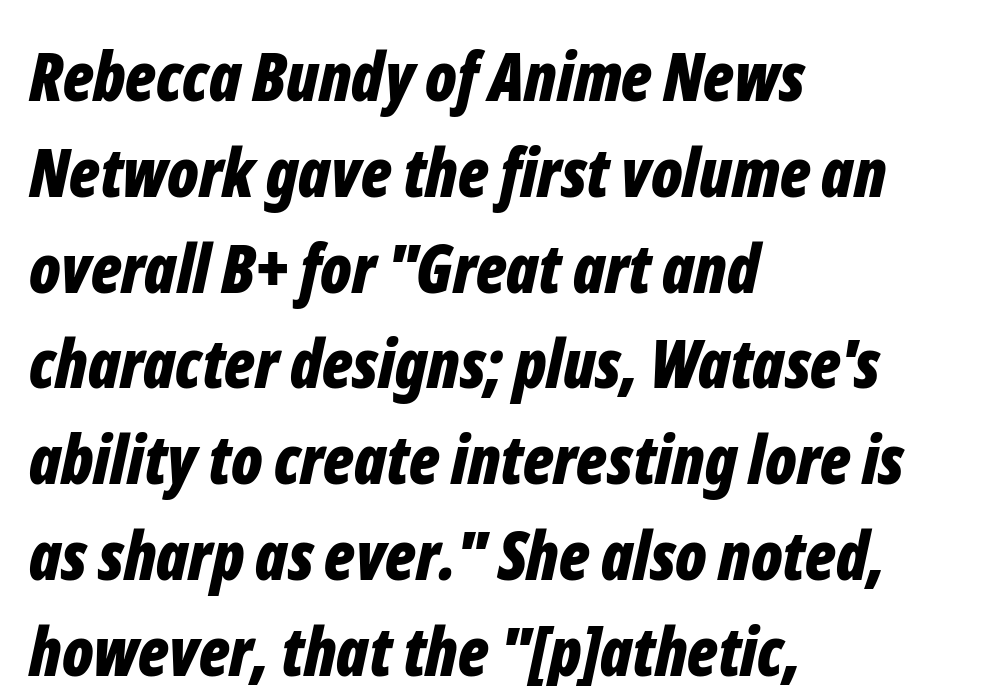
{"italic": "yes", "lean": "right", "slant_degrees": 12, "bold": "yes", "weight": "bold", "width": "condensed", "stroke_contrast": "low", "x_height": "medium", "monospaced": "no", "underline": "no", "align": "left", "line_spacing": "normal", "line_spacing_ratio": 1.43, "letter_spacing": "normal", "letter_spacing_em": 0.0, "glyph_px": 67}
